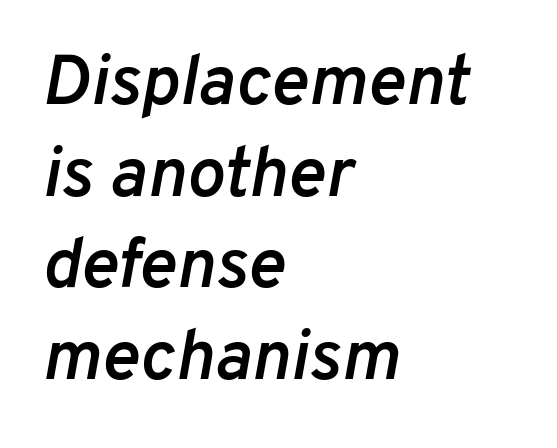
Q: Is the text bold? A: Semi-bold.
Q: Is the text italic (slanted)? A: Yes, it leans right by about 10 degrees.
Q: Is the text underlined? A: No.
Q: How is the paragraph aligned? A: Left-aligned.
Q: Is the spacing between letters normal or unusually wide? A: Normal.
Q: Is the spacing between lines tight, normal or loose? A: Normal.
Q: Width (condensed, normal, or wide)? A: Normal.
Q: Stroke contrast? A: Low.
Q: x-height? A: Medium.
Q: Monospaced? A: No.
